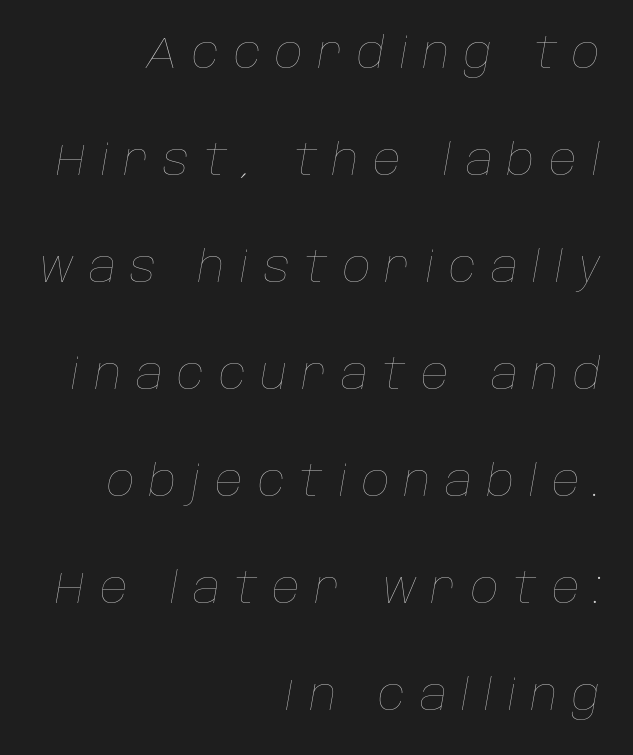
Heaviness? Minimal to ordinary, like unemphasized prose. If you drew a line through each stem, it would be angled. Every row of glyphs terminates at an identical x-position on the right. The rendering uses natural spacing where letterforms have individual widths.
